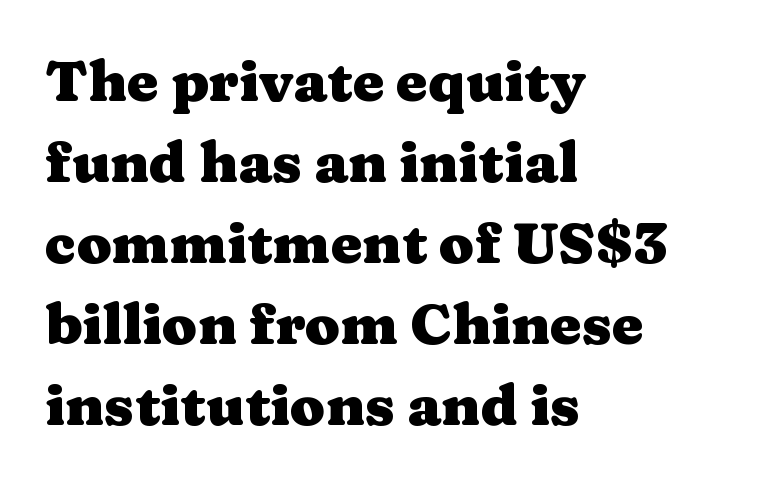
Q: Is the text bold? A: Yes.
Q: Is the text italic (slanted)? A: No, it is upright.
Q: Is the typeface a serif or a sans-serif typeface? A: Serif.
Q: Is the text underlined? A: No.
Q: How is the paragraph aligned? A: Left-aligned.
Q: Is the spacing between letters normal or unusually wide? A: Normal.
Q: Is the spacing between lines tight, normal or loose? A: Normal.
Q: Width (condensed, normal, or wide)? A: Wide.
Q: Stroke contrast? A: Medium.
Q: x-height? A: Medium.
Q: Monospaced? A: No.
